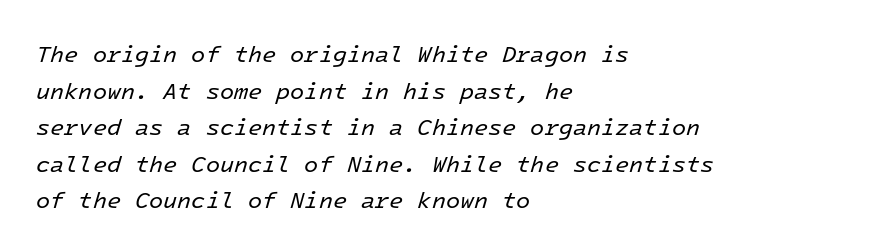
Q: Is the text bold? A: No.
Q: Is the text italic (slanted)? A: Yes, it leans right by about 16 degrees.
Q: Is the text underlined? A: No.
Q: How is the paragraph aligned? A: Left-aligned.
Q: Is the spacing between letters normal or unusually wide? A: Normal.
Q: Is the spacing between lines tight, normal or loose? A: Normal.
